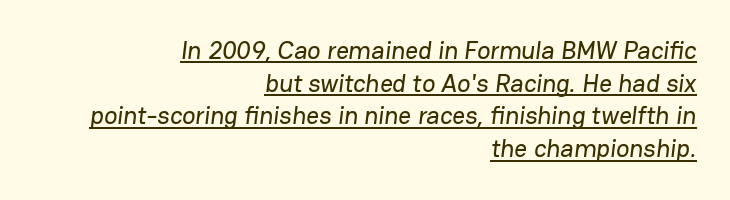
Q: Is the text underlined? A: Yes.
Q: How is the paragraph aligned? A: Right-aligned.
Q: Is the spacing between letters normal or unusually wide? A: Normal.
Q: Is the spacing between lines tight, normal or loose? A: Normal.
